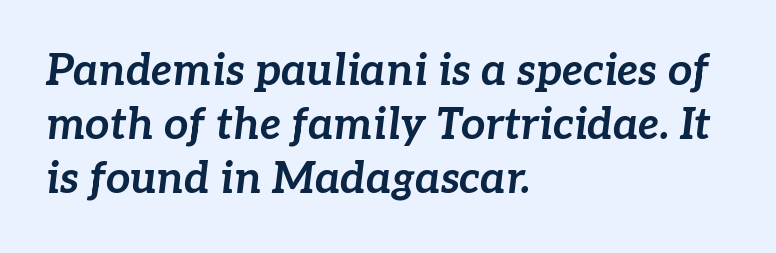
{"italic": "yes", "lean": "right", "slant_degrees": 7, "bold": "yes", "weight": "bold", "width": "normal", "stroke_contrast": "low", "x_height": "medium", "monospaced": "no", "underline": "no", "align": "left", "line_spacing": "normal", "line_spacing_ratio": 1.26, "letter_spacing": "normal", "letter_spacing_em": 0.0, "glyph_px": 43}
